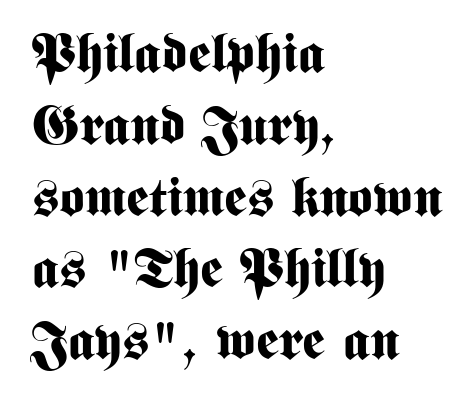
{"serif": "no", "italic": "no", "bold": "yes", "weight": "bold", "width": "condensed", "stroke_contrast": "medium", "x_height": "medium", "monospaced": "no", "underline": "no", "align": "left", "line_spacing": "normal", "line_spacing_ratio": 1.33, "letter_spacing": "normal", "letter_spacing_em": 0.0, "glyph_px": 54}
